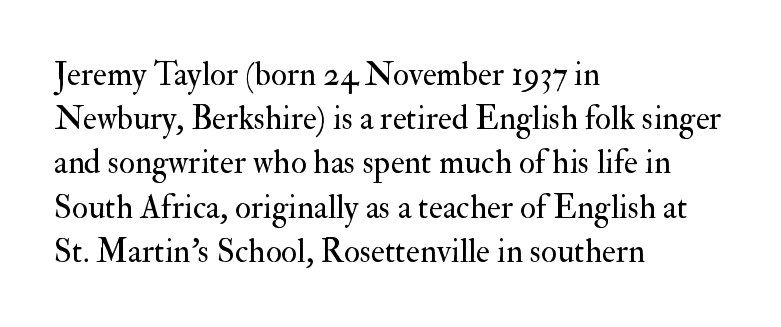
Q: Is the text bold? A: No.
Q: Is the text italic (slanted)? A: No, it is upright.
Q: Is the typeface a serif or a sans-serif typeface? A: Serif.
Q: Is the text underlined? A: No.
Q: How is the paragraph aligned? A: Left-aligned.
Q: Is the spacing between letters normal or unusually wide? A: Normal.
Q: Is the spacing between lines tight, normal or loose? A: Normal.
Q: Width (condensed, normal, or wide)? A: Normal.
Q: Stroke contrast? A: Medium.
Q: x-height? A: Small.
Q: Monospaced? A: No.
